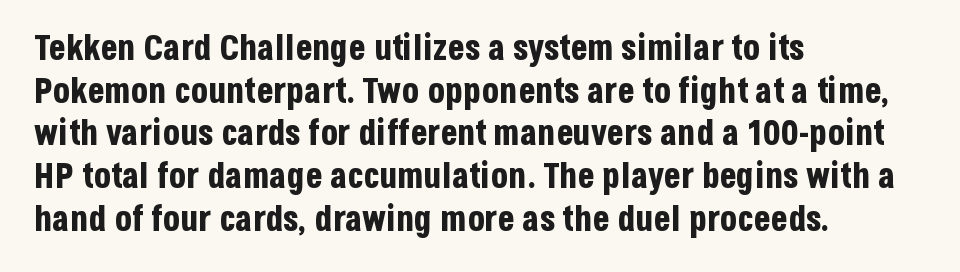
Look at the tracking — it's just the regular setting, nothing added. Strokes here are thick enough to call this a true bold. One-word summary of the alignment: left. The passage shown is typed in a proportional face where columns would drift.
